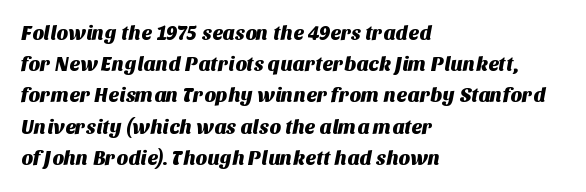
{"underline": "no", "align": "left", "line_spacing": "normal", "line_spacing_ratio": 1.56, "letter_spacing": "normal", "letter_spacing_em": 0.0, "glyph_px": 20}
